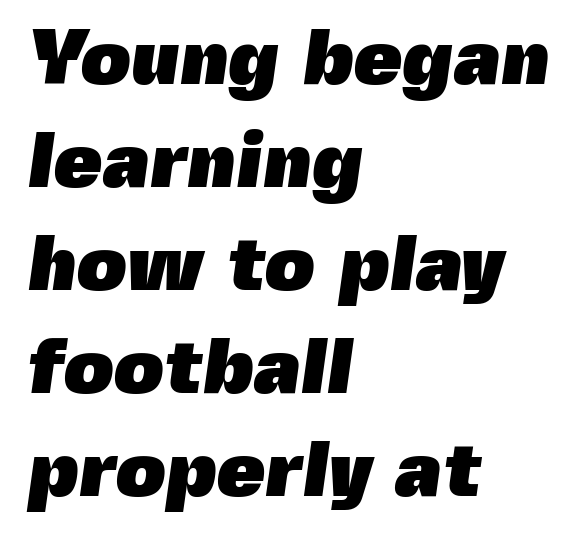
The image shows 78 px heavy sans-serif type; set left-aligned, normal line spacing (1.32x), normal letter spacing, not underlined; a medium x-height.
